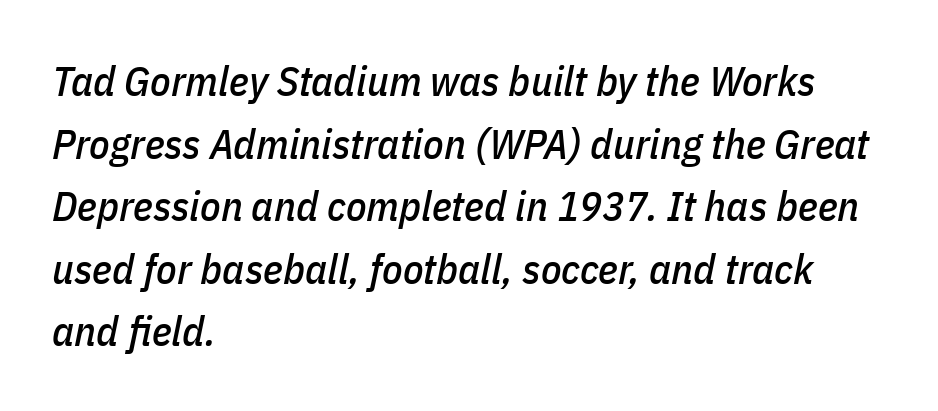
The image shows 42 px condensed type, italic (leaning right); set left-aligned, normal line spacing (1.49x), normal letter spacing, not underlined; low stroke contrast and a medium x-height.
